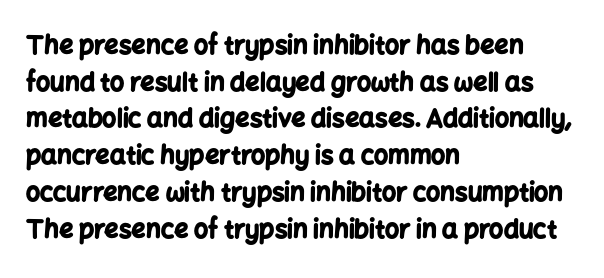
Compared with an ordinary text face, these strokes are far heavier — a full bold. Tall strokes in this sample are plumb rather than angled. Reading down the block, your eye returns to a fixed left position each line. The space directly below the letters is spotless. Leading matches the norm, producing a regular column. The type is set solid horizontally, with unmodified tracking.
